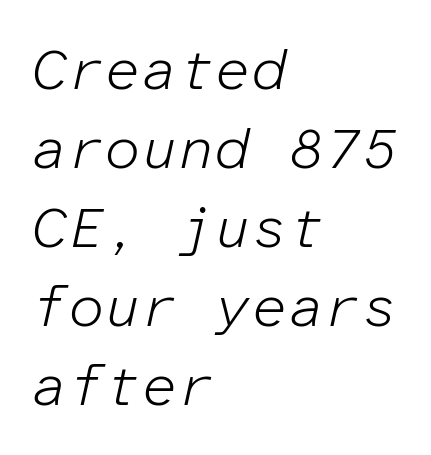
{"italic": "yes", "lean": "right", "slant_degrees": 12, "bold": "no", "weight": "light", "width": "normal", "stroke_contrast": "low", "x_height": "medium", "monospaced": "yes", "underline": "no", "align": "left", "line_spacing": "normal", "line_spacing_ratio": 1.36, "letter_spacing": "normal", "letter_spacing_em": 0.0, "glyph_px": 58}
